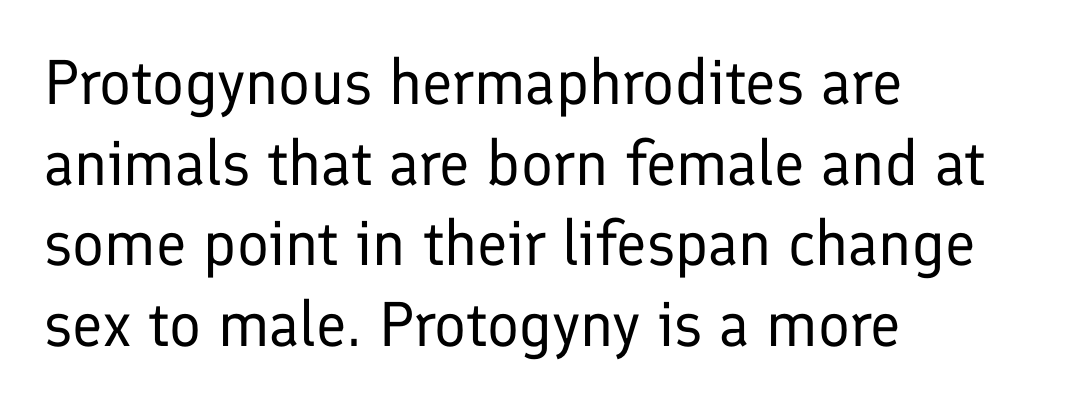
The image shows 63 px regular-weight sans-serif type, upright; set left-aligned, normal line spacing (1.28x), normal letter spacing, not underlined; low stroke contrast and a medium x-height.
